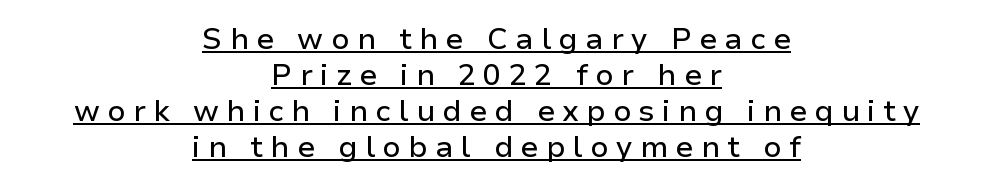
The typesetter has applied underlining to the passage shown. Upright lettering throughout. The lines are quadded center. The passage shown is typed in a proportional face where columns would drift.
